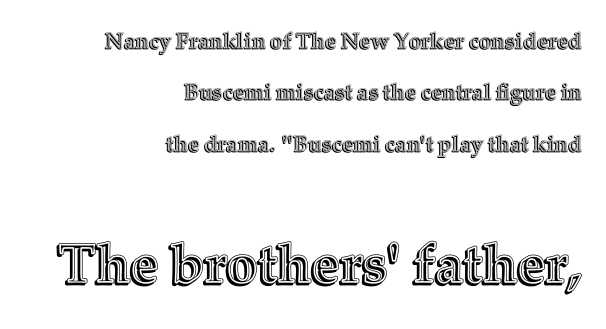
Q: Is the text italic (slanted)? A: No, it is upright.
Q: Is the text underlined? A: No.
Q: How is the paragraph aligned? A: Right-aligned.
Q: Is the spacing between letters normal or unusually wide? A: Normal.
Q: Is the spacing between lines tight, normal or loose? A: Loose.
Q: Which block of text is set in a larger size, the first (top) or the second (bottom)? A: The second (bottom) one.
Q: Width (condensed, normal, or wide)? A: Normal.
Q: x-height? A: Medium.
Q: Monospaced? A: No.
